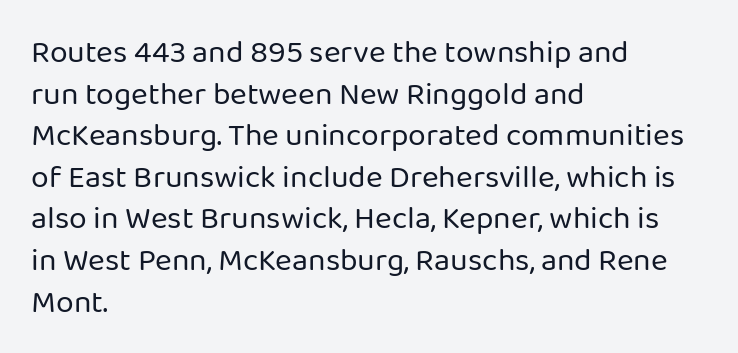
Q: Is the text bold? A: No.
Q: Is the text italic (slanted)? A: No, it is upright.
Q: Is the typeface a serif or a sans-serif typeface? A: Sans-serif.
Q: Is the text underlined? A: No.
Q: How is the paragraph aligned? A: Left-aligned.
Q: Is the spacing between letters normal or unusually wide? A: Normal.
Q: Is the spacing between lines tight, normal or loose? A: Normal.
Q: Width (condensed, normal, or wide)? A: Normal.
Q: Stroke contrast? A: Low.
Q: x-height? A: Medium.
Q: Monospaced? A: No.
